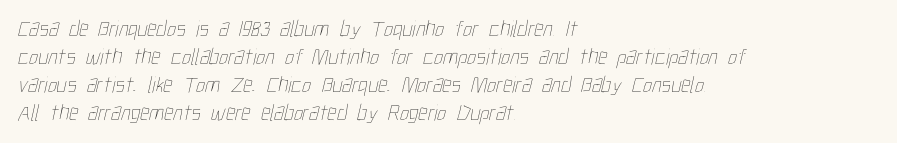
The image shows 23 px text type; set left-aligned, line spacing 1.22x, normal letter spacing, not underlined.
